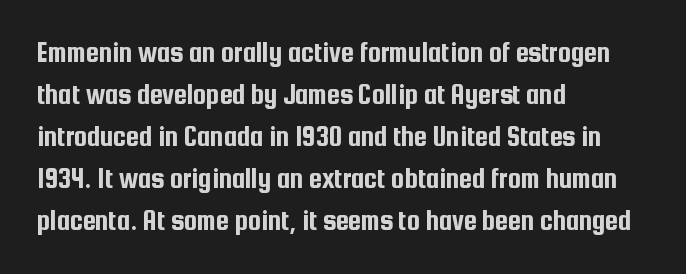
Leftover space on each line is placed entirely after the last word. The letters carry no serifs — their stems end cleanly without finishing strokes. Only glyphs here, with clear space below each row. The gaps between neighbouring characters are ordinary and unremarkable. These lines were composed using upright roman letters. Proportional: the letters do not fall into vertical columns.
